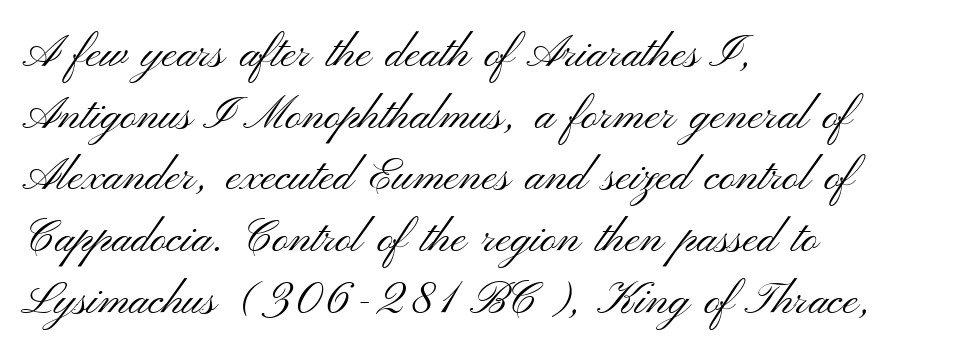
{"serif": "no", "bold": "no", "weight": "light", "width": "wide", "stroke_contrast": "medium", "x_height": "small", "monospaced": "no", "underline": "no", "align": "left", "line_spacing": "normal", "line_spacing_ratio": 1.37, "letter_spacing": "normal", "letter_spacing_em": 0.0, "glyph_px": 45}
